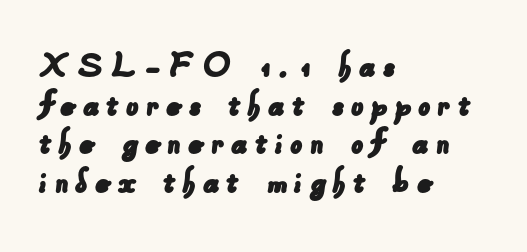
{"serif": "no", "width": "normal", "stroke_contrast": "low", "x_height": "small", "monospaced": "no", "underline": "no", "align": "left", "line_spacing": "tight", "line_spacing_ratio": 0.99, "glyph_px": 39}
